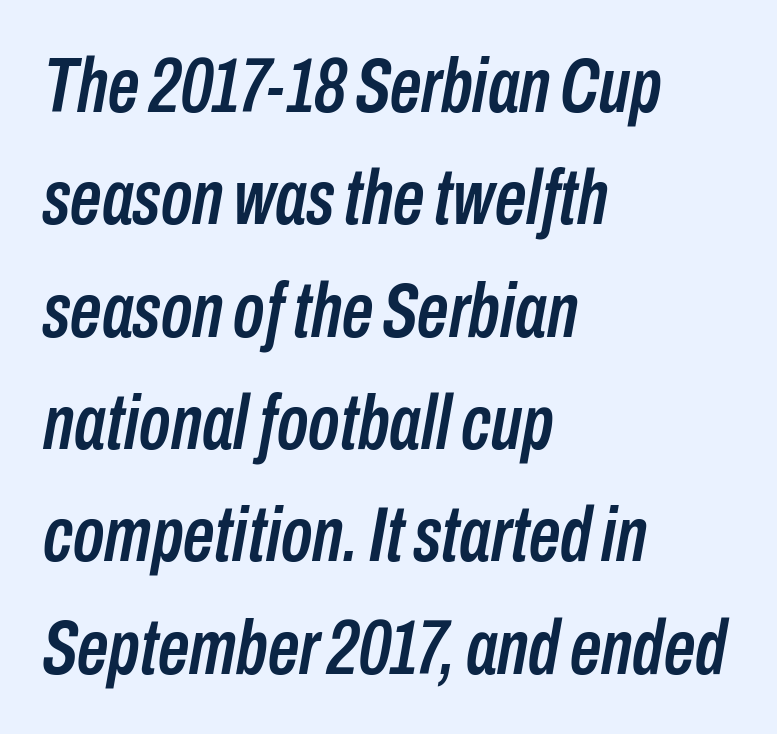
{"italic": "yes", "lean": "right", "slant_degrees": 10, "width": "condensed", "stroke_contrast": "low", "x_height": "medium", "monospaced": "no", "underline": "no", "align": "left", "line_spacing": "normal", "line_spacing_ratio": 1.44, "letter_spacing": "normal", "letter_spacing_em": 0.0, "glyph_px": 78}
